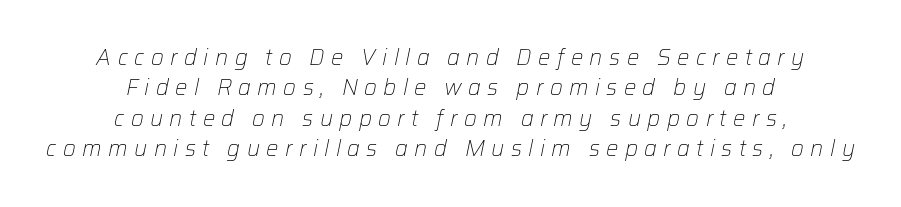
The line texture is sparse and dotted thanks to wide tracking. The string is rendered with underlining switched off. The typesetter chose a symmetrical, centered arrangement here. The font sits on the lighter half of the weight spectrum, regular included.
